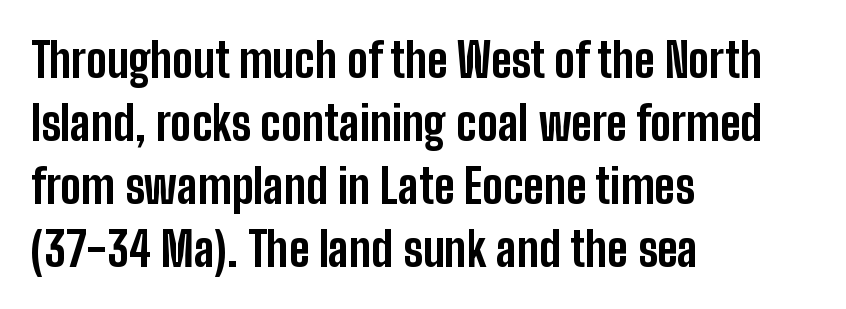
Q: Is the text bold? A: Yes.
Q: Is the text italic (slanted)? A: No, it is upright.
Q: Is the typeface a serif or a sans-serif typeface? A: Sans-serif.
Q: Is the text underlined? A: No.
Q: How is the paragraph aligned? A: Left-aligned.
Q: Is the spacing between letters normal or unusually wide? A: Normal.
Q: Is the spacing between lines tight, normal or loose? A: Normal.
Q: Width (condensed, normal, or wide)? A: Condensed.
Q: Stroke contrast? A: Low.
Q: x-height? A: Medium.
Q: Monospaced? A: No.
